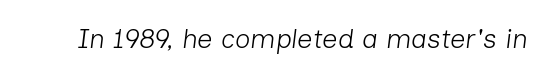
Q: Is the text bold? A: No.
Q: Is the text italic (slanted)? A: Yes, it leans right by about 7 degrees.
Q: Is the text underlined? A: No.
Q: Is the spacing between letters normal or unusually wide? A: Normal.
